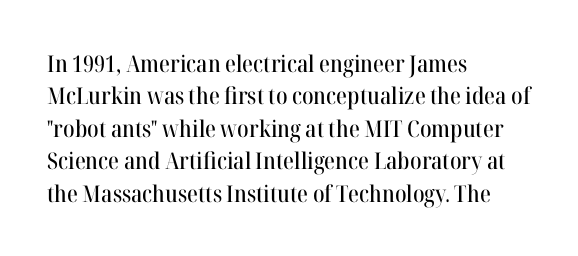
The image shows 23 px text type, upright; set left-aligned, normal line spacing (1.41x), normal letter spacing, not underlined.
